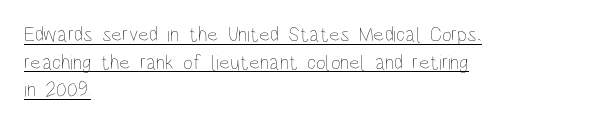
Here the glyphs are tracked normally, forming tight word shapes. This is underlined copy, the kind a proofreader might mark for attention. Posture: vertical. Notice how the passage keeps a crisp vertical edge on the left only.
